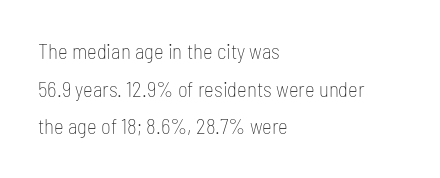
Q: Is the text bold? A: No.
Q: Is the text italic (slanted)? A: No, it is upright.
Q: Is the text underlined? A: No.
Q: How is the paragraph aligned? A: Left-aligned.
Q: Is the spacing between letters normal or unusually wide? A: Normal.
